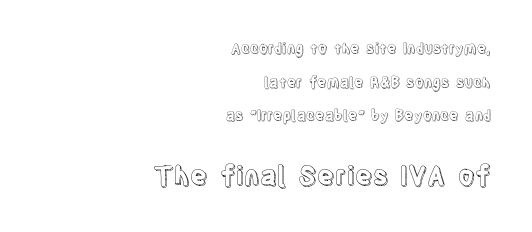
Q: Is the text italic (slanted)? A: No, it is upright.
Q: Is the text underlined? A: No.
Q: How is the paragraph aligned? A: Right-aligned.
Q: Is the spacing between letters normal or unusually wide? A: Normal.
Q: Is the spacing between lines tight, normal or loose? A: Loose.
Q: Which block of text is set in a larger size, the first (top) or the second (bottom)? A: The second (bottom) one.
